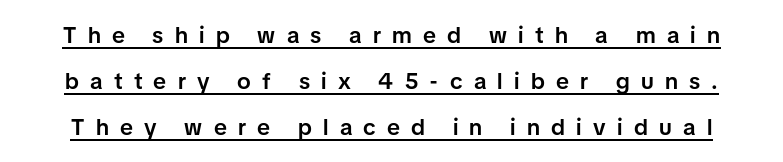
The image shows 23 px text type, upright; set loose line spacing (2.0x), unusually wide letter spacing (+0.49 em), underlined.
